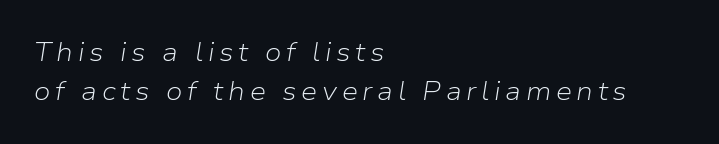
Q: Is the text bold? A: No.
Q: Is the text italic (slanted)? A: Yes, it leans right by about 9 degrees.
Q: Is the text underlined? A: No.
Q: How is the paragraph aligned? A: Left-aligned.
Q: Is the spacing between lines tight, normal or loose? A: Normal.
